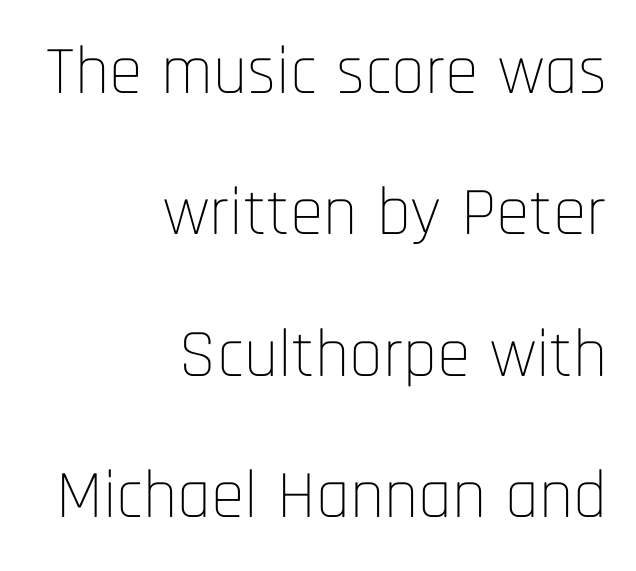
Q: Is the text bold? A: No.
Q: Is the text italic (slanted)? A: No, it is upright.
Q: Is the typeface a serif or a sans-serif typeface? A: Sans-serif.
Q: Is the text underlined? A: No.
Q: How is the paragraph aligned? A: Right-aligned.
Q: Is the spacing between letters normal or unusually wide? A: Normal.
Q: Is the spacing between lines tight, normal or loose? A: Loose.
Q: Width (condensed, normal, or wide)? A: Condensed.
Q: Stroke contrast? A: Low.
Q: x-height? A: Large.
Q: Monospaced? A: No.
